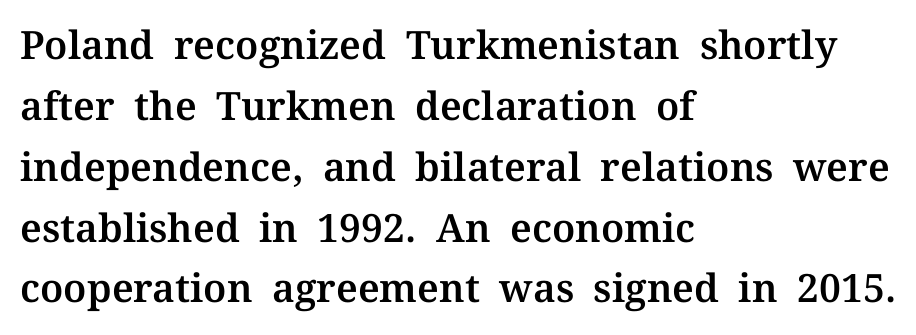
These lines were composed using upright roman letters. Think of a printed novel: that variable character pitch is what you see here. Each letter's strokes conclude with small projecting serifs. Baseline-to-baseline distance is the conventional proportion of letter height. Standard letterfit; no display-style spreading of the glyphs.
